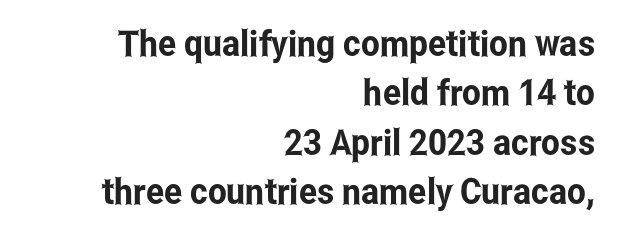
The image shows 36 px condensed sans-serif type, upright; set right-aligned, normal line spacing (1.37x), normal letter spacing, not underlined; low stroke contrast and a medium x-height.
